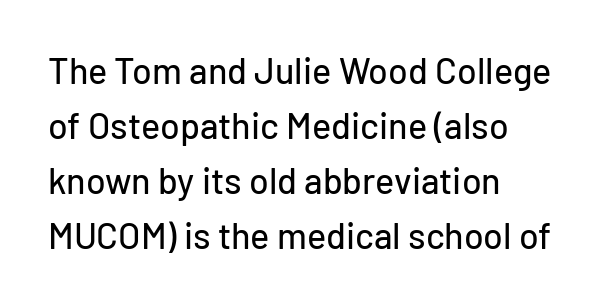
{"serif": "no", "italic": "no", "width": "normal", "stroke_contrast": "low", "x_height": "medium", "monospaced": "no", "underline": "no", "align": "left", "line_spacing": "normal", "line_spacing_ratio": 1.53, "letter_spacing": "normal", "letter_spacing_em": 0.0, "glyph_px": 36}
